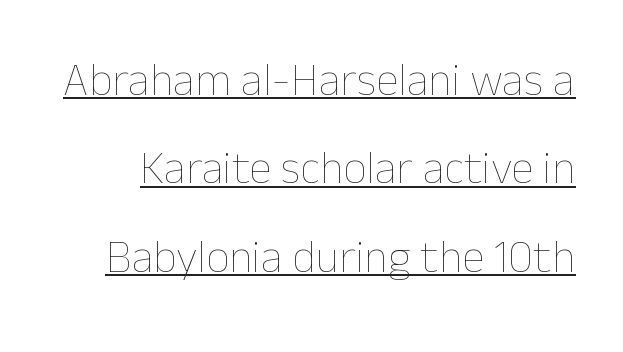
The image shows 46 px thin type, upright; set loose line spacing (1.92x), normal letter spacing, underlined; low stroke contrast and a medium x-height.
